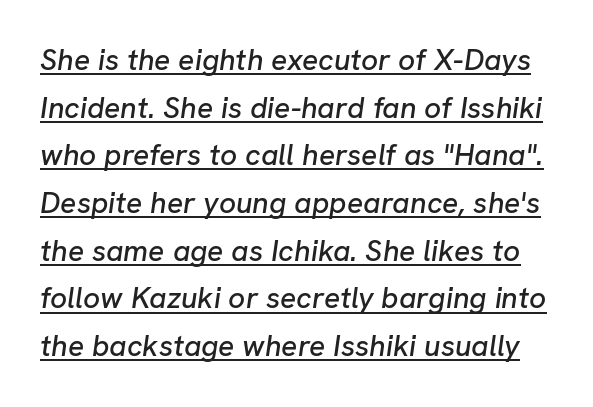
Q: Is the text italic (slanted)? A: Yes, it leans right by about 8 degrees.
Q: Is the text underlined? A: Yes.
Q: Is the spacing between letters normal or unusually wide? A: Normal.
Q: Is the spacing between lines tight, normal or loose? A: Normal.
Q: Width (condensed, normal, or wide)? A: Normal.
Q: Stroke contrast? A: Low.
Q: x-height? A: Medium.
Q: Monospaced? A: No.
